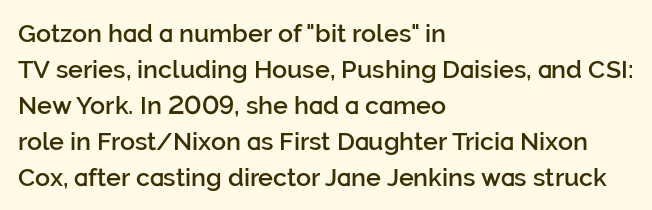
Q: Is the text bold? A: Semi-bold.
Q: Is the text italic (slanted)? A: No, it is upright.
Q: Is the text underlined? A: No.
Q: How is the paragraph aligned? A: Left-aligned.
Q: Is the spacing between letters normal or unusually wide? A: Normal.
Q: Is the spacing between lines tight, normal or loose? A: Normal.
